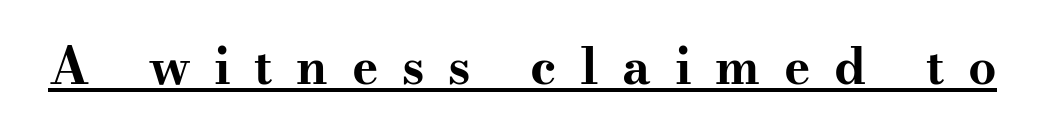
The image shows 50 px bold, wide serif type, upright; set unusually wide letter spacing (+0.47 em), underlined; medium stroke contrast and a small x-height.
